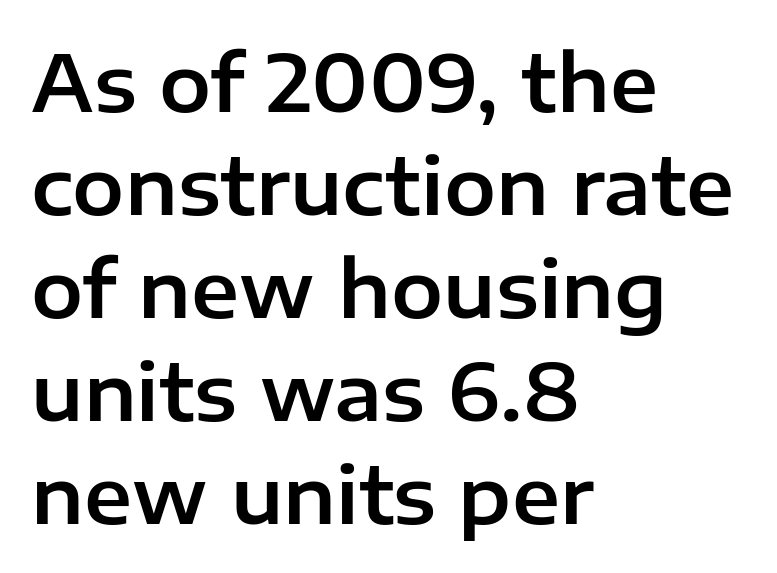
Q: Is the text italic (slanted)? A: No, it is upright.
Q: Is the typeface a serif or a sans-serif typeface? A: Sans-serif.
Q: Is the text underlined? A: No.
Q: How is the paragraph aligned? A: Left-aligned.
Q: Is the spacing between letters normal or unusually wide? A: Normal.
Q: Is the spacing between lines tight, normal or loose? A: Normal.
Q: Width (condensed, normal, or wide)? A: Normal.
Q: Stroke contrast? A: Low.
Q: x-height? A: Medium.
Q: Monospaced? A: No.
